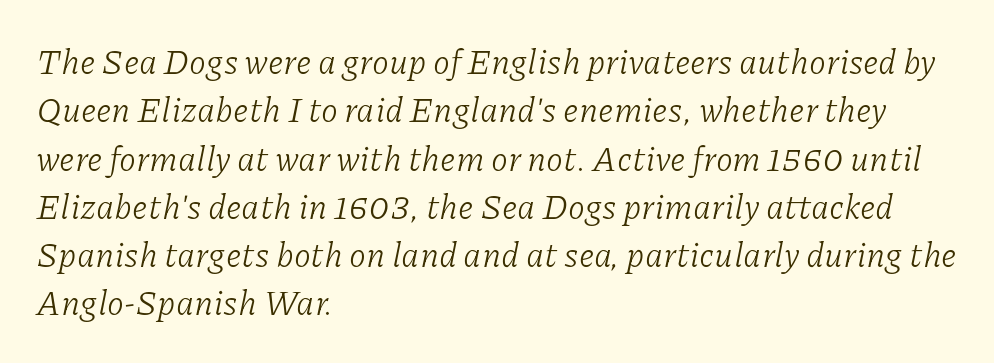
The image shows 34 px light serif type, italic (leaning right); set left-aligned, normal line spacing (1.42x), normal letter spacing, not underlined; low stroke contrast and a medium x-height.
